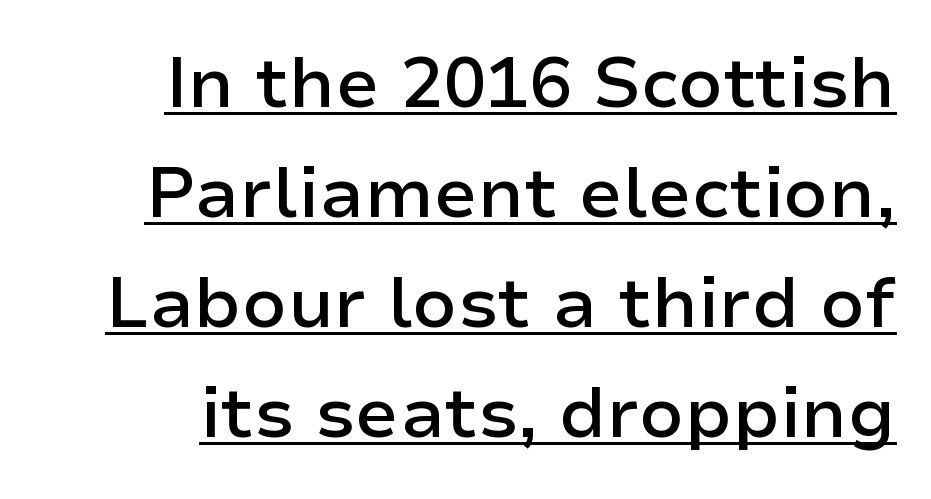
{"serif": "no", "italic": "no", "bold": "semi", "weight": "semibold", "width": "normal", "stroke_contrast": "low", "x_height": "medium", "monospaced": "no", "underline": "yes", "align": "right", "line_spacing": "normal", "line_spacing_ratio": 1.55, "letter_spacing": "normal", "letter_spacing_em": 0.0, "glyph_px": 71}
